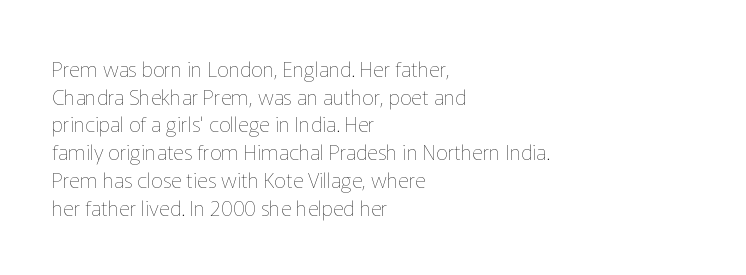
Every stem runs plumb, perpendicular to the baseline. Leftover space on each line is placed entirely after the last word. Check the space under the baseline: it is left empty. This reads as an unemphasized weight, regular at the heaviest. Caption: standard tracking, unaltered.
